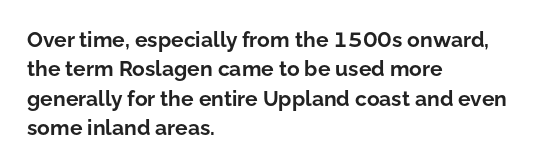
The image shows 21 px bold type, upright; set left-aligned, normal line spacing (1.4x), normal letter spacing, not underlined.
